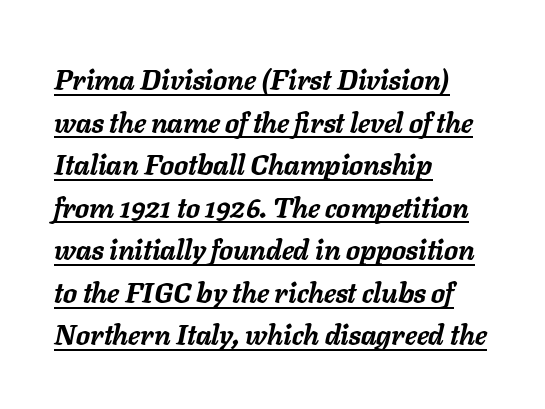
Q: Is the text bold? A: Yes.
Q: Is the text italic (slanted)? A: Yes, it leans right by about 11 degrees.
Q: Is the text underlined? A: Yes.
Q: How is the paragraph aligned? A: Left-aligned.
Q: Is the spacing between letters normal or unusually wide? A: Normal.
Q: Is the spacing between lines tight, normal or loose? A: Normal.
Q: Width (condensed, normal, or wide)? A: Normal.
Q: Stroke contrast? A: Low.
Q: x-height? A: Medium.
Q: Monospaced? A: No.
